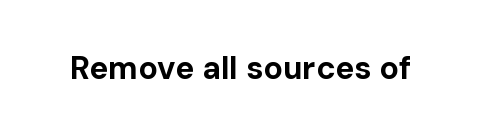
Do the characters align in a grid? No, the font is proportional. The strokes are fattened all the way to bold. The specimen omits any rule beneath the text block's lines. Words appear dense and cohesive because spacing is normal.
